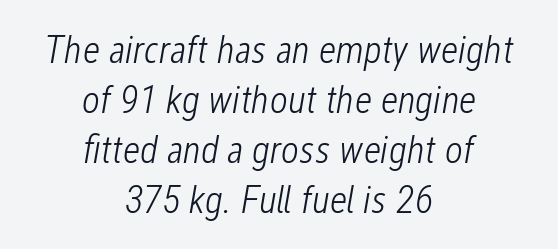
The image shows 39 px light, condensed type, italic (leaning right); set centered, normal line spacing (1.28x), normal letter spacing, not underlined; low stroke contrast and a medium x-height.
